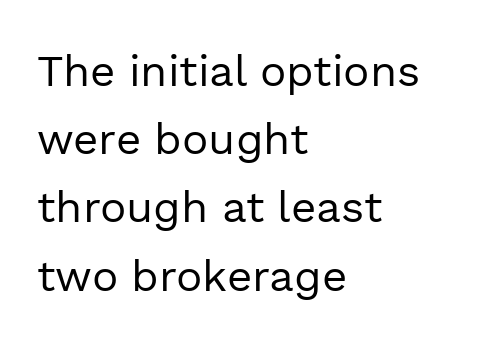
The rendering uses natural spacing where letterforms have individual widths. The typography opts for an upright posture over an oblique one. Are there feet on the stems? There aren't — it's a sans. These lines stack with their left ends in a neat column. Descenders are the only things crossing below the line. Caption: standard tracking, unaltered.
